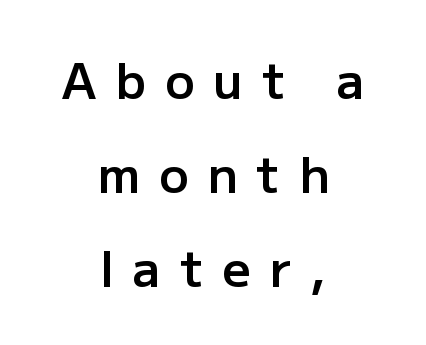
{"serif": "no", "italic": "no", "bold": "semi", "weight": "semibold", "width": "normal", "stroke_contrast": "low", "x_height": "medium", "monospaced": "no", "underline": "no", "align": "center", "line_spacing": "loose", "line_spacing_ratio": 1.92, "letter_spacing": "wide", "letter_spacing_em": 0.39, "glyph_px": 49}
